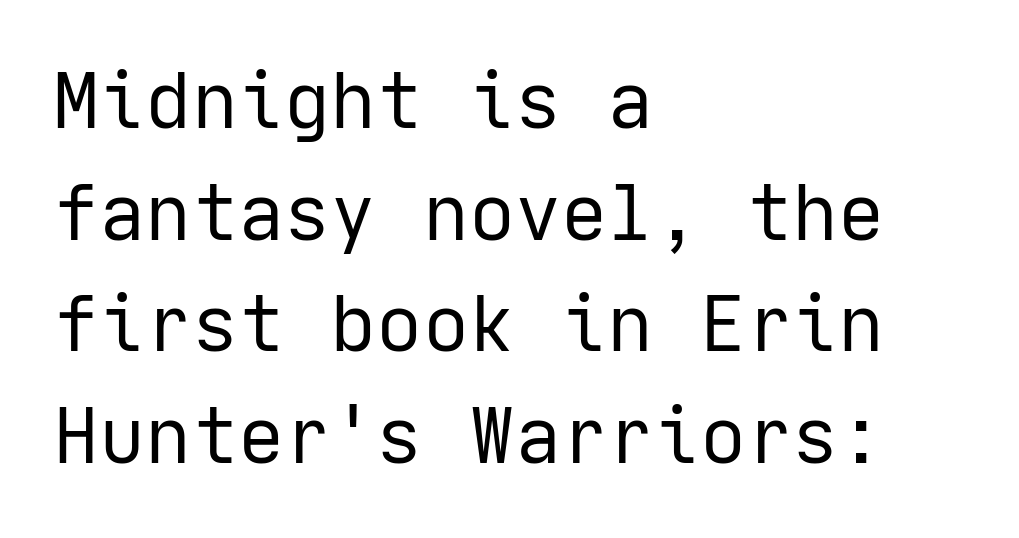
The image shows 77 px regular-weight sans-serif type, upright; set left-aligned, normal line spacing (1.45x), normal letter spacing, not underlined; low stroke contrast and a medium x-height.
